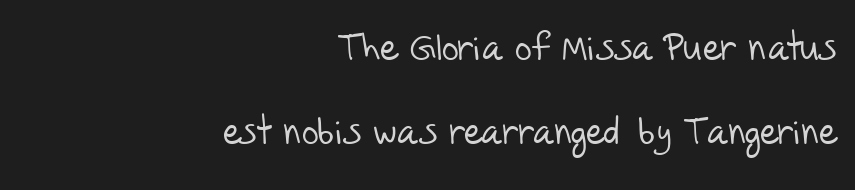
The lines in this sample share a right terminus and differ only in where they begin. Here the designer chose a conventional face with non-uniform glyph widths. The zone under the glyphs is completely vacant. A typesetter would call this zero additional tracking. Heft: none added — not bold. This sample uses a sans-serif face.
